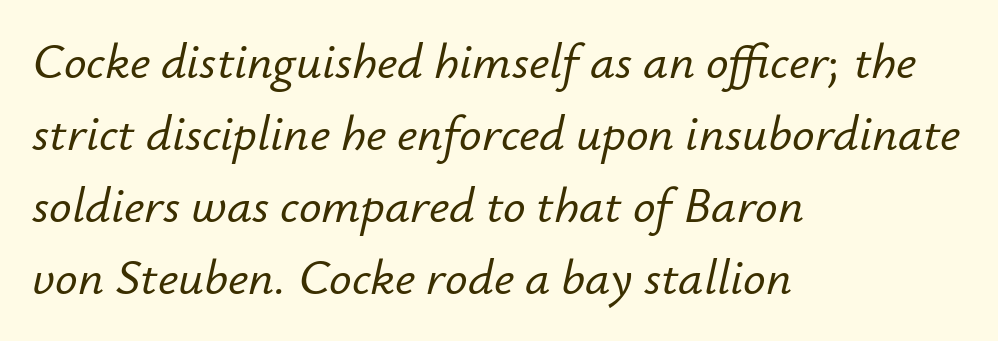
Descender tails drop into unmarked territory. Which margin do the lines hug? The left one — the right edge is uneven. Varying glyph widths throughout — classic text-font behaviour. The face used here has a pronounced slope to its letters.
